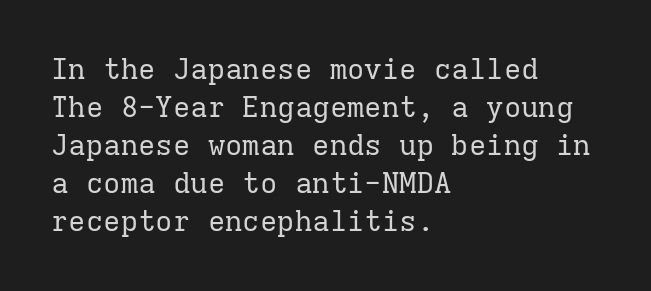
Q: Is the text bold? A: No.
Q: Is the text italic (slanted)? A: No, it is upright.
Q: Is the typeface a serif or a sans-serif typeface? A: Serif.
Q: Is the text underlined? A: No.
Q: How is the paragraph aligned? A: Left-aligned.
Q: Is the spacing between letters normal or unusually wide? A: Normal.
Q: Is the spacing between lines tight, normal or loose? A: Normal.
Q: Width (condensed, normal, or wide)? A: Normal.
Q: Stroke contrast? A: Low.
Q: x-height? A: Medium.
Q: Monospaced? A: Yes.
